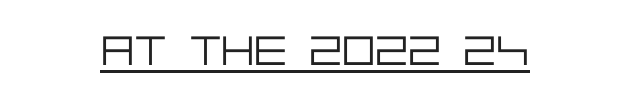
The image shows 44 px light sans-serif type, upright; set centered, normal letter spacing, underlined; low stroke contrast and a large x-height.
